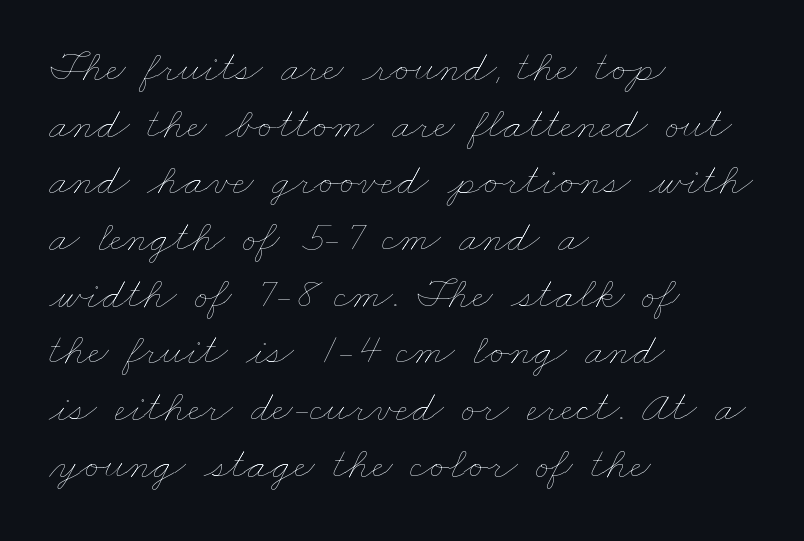
The image shows 45 px thin, wide type; set left-aligned, normal line spacing (1.26x), normal letter spacing, not underlined; low stroke contrast and a small x-height.
